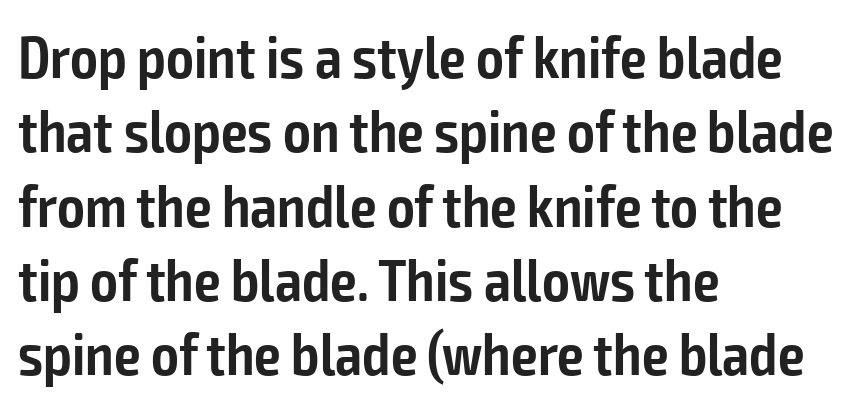
The rendering uses a semibold face; strokes are thickened but not to full bold. Regarding leading, the lines here are spaced in the standard way. This is roman type, the default non-slanted kind. Note the varied advance widths — an 'i' is clearly narrower than an 'm'.
